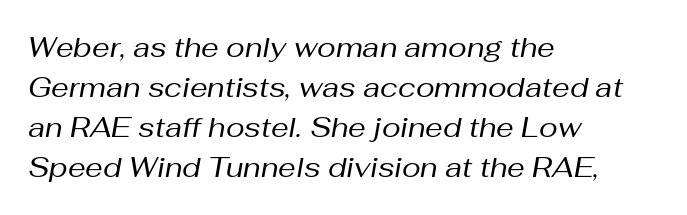
A typesetter would call this proportional, since set widths differ per character. Posture: slanted. Is the letter spacing exaggerated? No — it looks like the ordinary default. Left-aligned paragraph, ragged on the right. Words float on clear page, feet unadorned. Think standard paragraph weight, or any step lighter than that.
